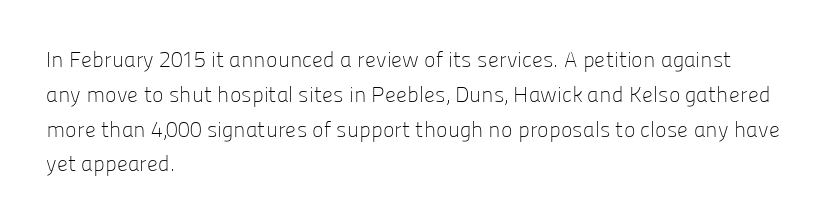
All the whitespace from short lines collects on the right. No extra tracking has been applied to these lines. Characters remain perfectly vertical along every line. The space beneath each line is pristine and unruled. Vertical stems look standard width or narrower in stroke.
